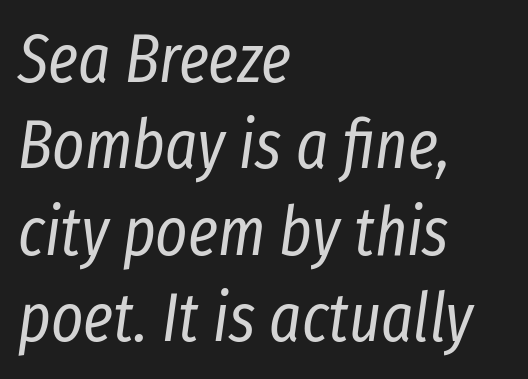
The image shows 68 px regular-weight, condensed type, italic (leaning right); set left-aligned, normal line spacing (1.27x), normal letter spacing, not underlined; low stroke contrast and a medium x-height.
